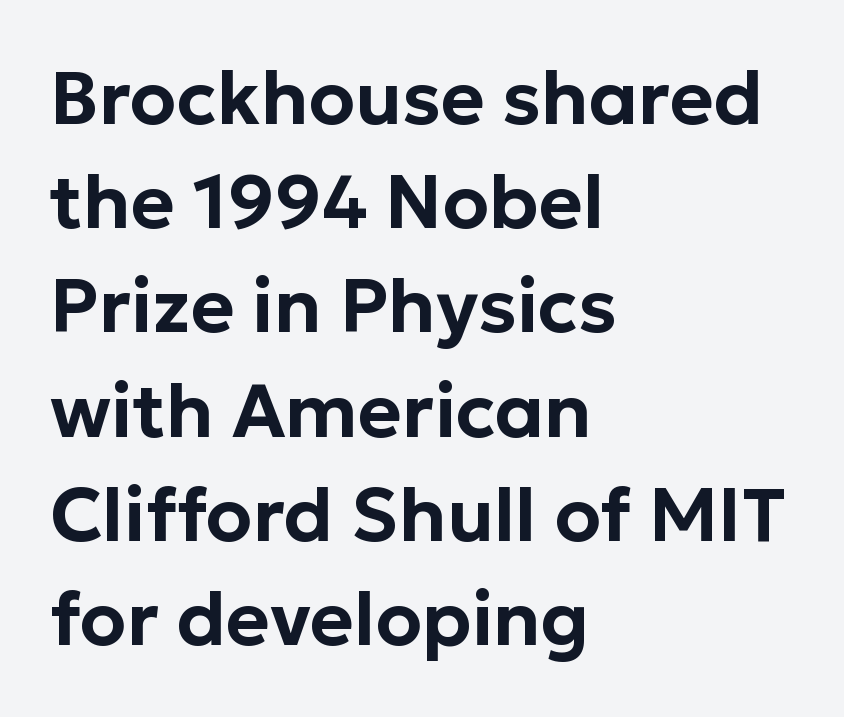
The image shows 75 px sans-serif type, upright; set left-aligned, normal line spacing (1.39x), normal letter spacing, not underlined; low stroke contrast and a medium x-height.
